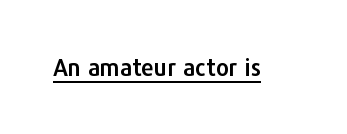
Q: Is the text italic (slanted)? A: No, it is upright.
Q: Is the text underlined? A: Yes.
Q: Is the spacing between letters normal or unusually wide? A: Normal.
